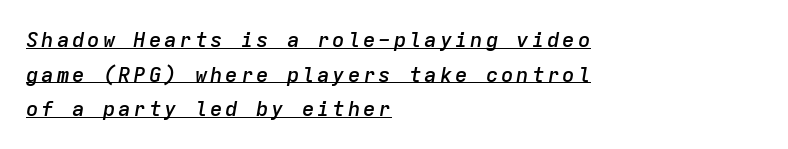
Q: Is the text bold? A: Semi-bold.
Q: Is the text italic (slanted)? A: Yes, it leans right by about 9 degrees.
Q: Is the text underlined? A: Yes.
Q: How is the paragraph aligned? A: Left-aligned.
Q: Is the spacing between lines tight, normal or loose? A: Normal.
